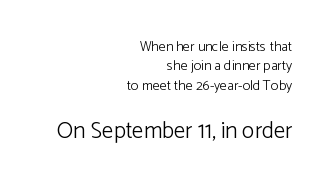
The horizontal fit of the characters is conventional and even. A student would notice the bottom passage is typeset larger than what precedes it. Notice how the stems are strictly vertical — no italics here. The weight tops out at a normal text grade. The lines are quadded right. The leading is moderate, giving the passage an even texture.
